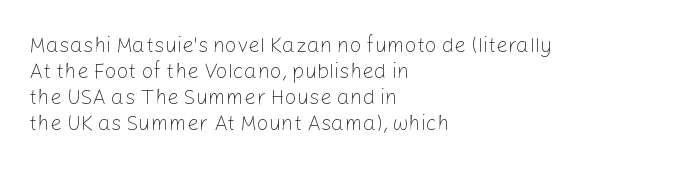
The typography opts for an upright posture over an oblique one. Unmarked baselines from the first word to the last. Students, note that the glyphs here touch the page at normal intervals. Which margin do the lines hug? The left one — the right edge is uneven. The typesetting does not lean heavy: it is not bold.
